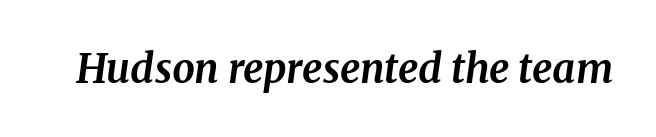
Q: Is the text bold? A: Yes.
Q: Is the text italic (slanted)? A: Yes, it leans right by about 8 degrees.
Q: Is the typeface a serif or a sans-serif typeface? A: Serif.
Q: Is the text underlined? A: No.
Q: Is the spacing between letters normal or unusually wide? A: Normal.
Q: Width (condensed, normal, or wide)? A: Normal.
Q: Stroke contrast? A: Medium.
Q: x-height? A: Medium.
Q: Monospaced? A: No.
